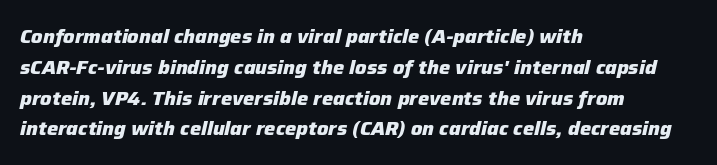
Reading down the column, the eye jumps a familiar distance to each next line. Quick note: underline off. Horizontally, the lines are justified to the leading edge only. The typography opts for an oblique posture over an upright one. Characters follow at the spacing the type designer built in. I'd describe the lettering as bold — thick and assertive.
